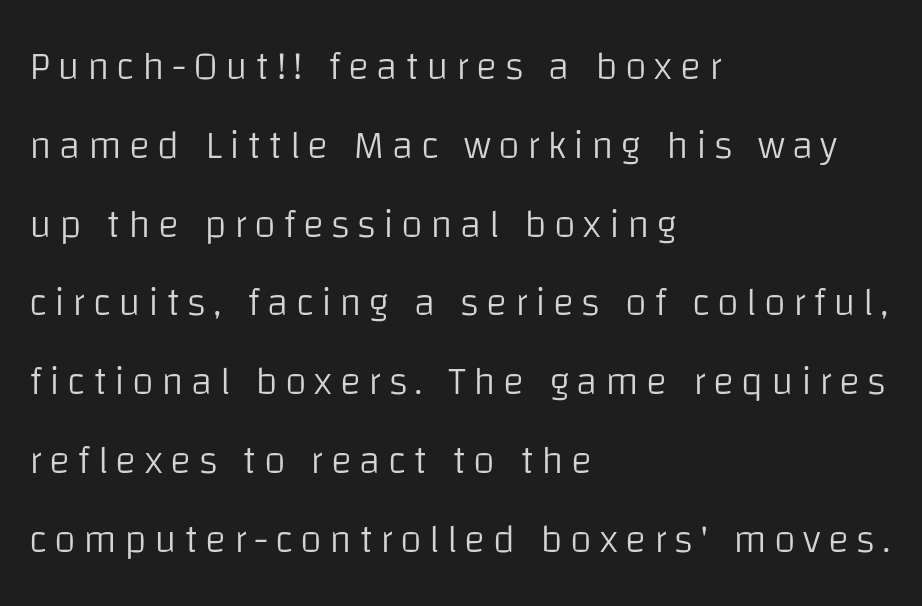
The image shows 40 px light sans-serif type, upright; set left-aligned, loose line spacing (1.97x), not underlined; low stroke contrast and a large x-height.
